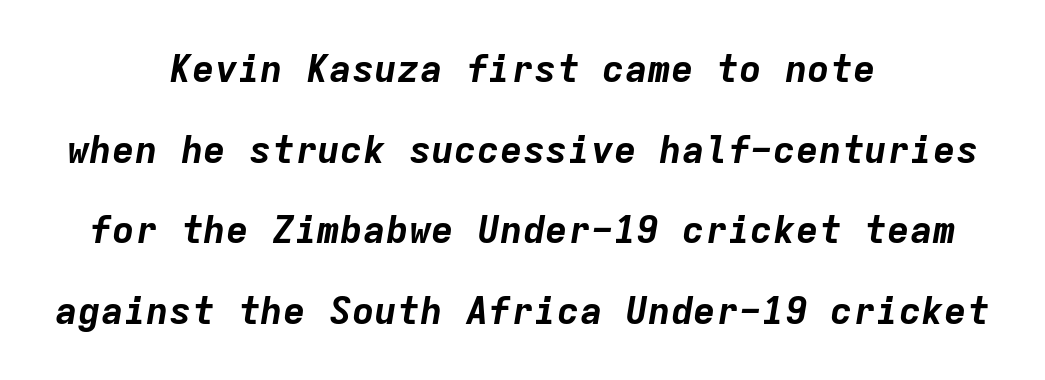
The image shows 38 px bold type, italic (leaning right), monospaced; set centered, loose line spacing (2.12x), normal letter spacing, not underlined; low stroke contrast and a medium x-height.
